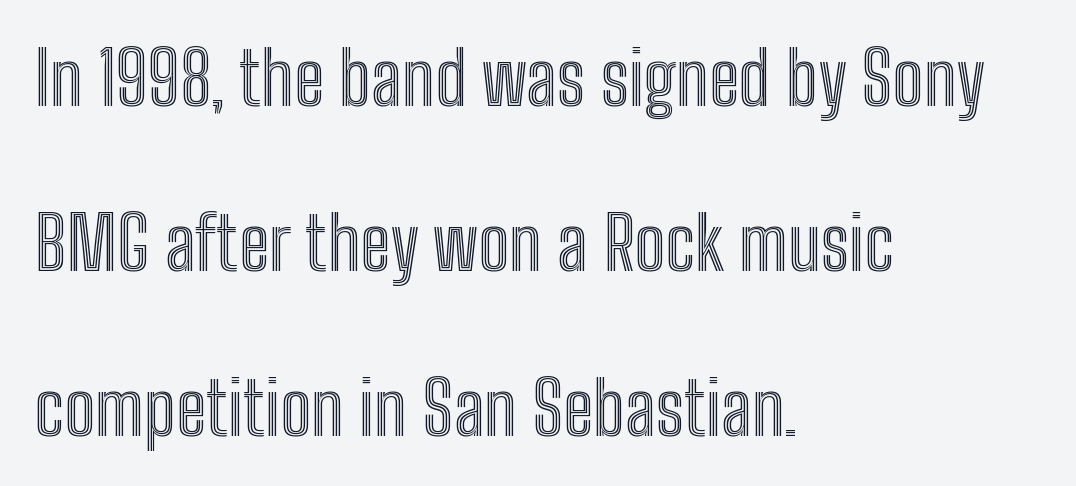
The image shows 73 px condensed type, upright; set left-aligned, loose line spacing (2.26x), normal letter spacing, not underlined; a medium x-height.
